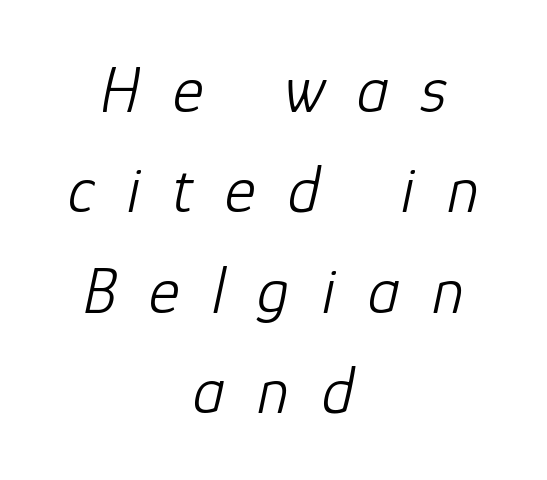
{"italic": "yes", "lean": "right", "slant_degrees": 12, "bold": "no", "weight": "light", "width": "normal", "stroke_contrast": "low", "x_height": "medium", "monospaced": "no", "underline": "no", "align": "center", "line_spacing": "normal", "line_spacing_ratio": 1.52, "letter_spacing": "wide", "letter_spacing_em": 0.49, "glyph_px": 66}
